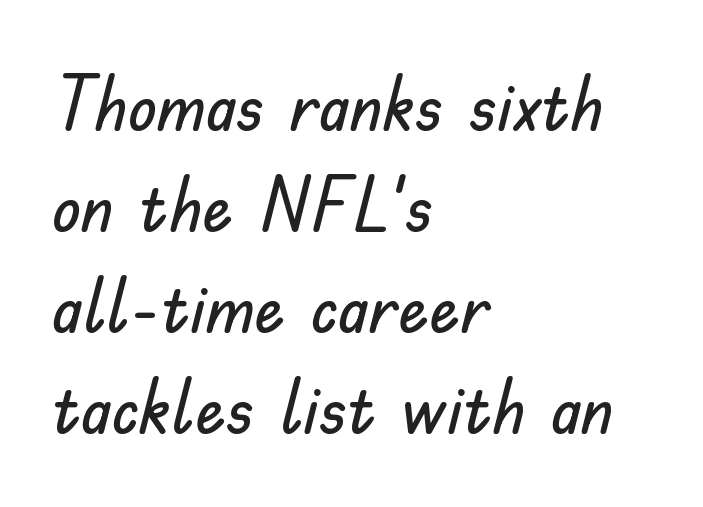
Whoever set this chose a conventional vertical rhythm. Notice how the passage keeps a crisp vertical edge on the left only. The letters advance in unequal steps, a hallmark of proportional type. This sample uses plain, unmodified letter spacing. The typeface chosen for these lines omits serifs.
